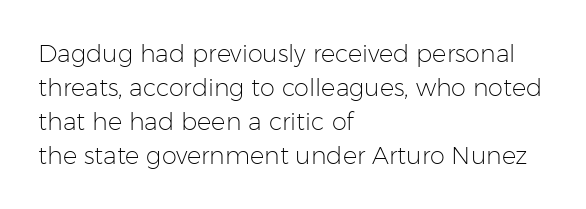
{"italic": "no", "bold": "no", "underline": "no", "align": "left", "line_spacing": "normal", "line_spacing_ratio": 1.41, "letter_spacing": "normal", "letter_spacing_em": 0.0, "glyph_px": 24}
